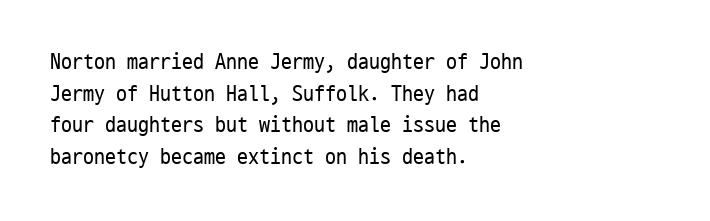
Ordinary non-slanted type is in use. Whoever set this chose a conventional vertical rhythm. Nothing unusual about the tracking: characters are spaced as the font intends. Every row of glyphs begins at an identical x-position on the left.
